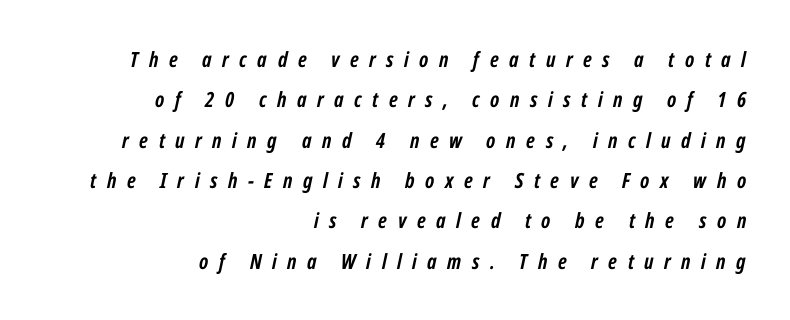
Line spacing here is loose. Is the type bold? Yes — the strokes are clearly thick and heavy. Slant detected: the letters are inclined. In terms of letterspacing, this is a distinctly airy, spread setting. Plain, unruled lines of type.
